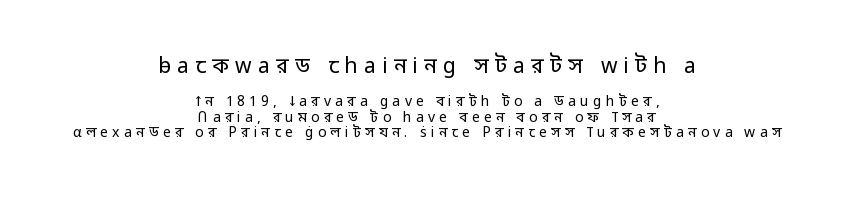
The image shows 21 px text type, upright; set centered, tight line spacing (1.11x), unusually wide letter spacing (+0.3 em), not underlined; the first (top) block is 1.5x larger.
